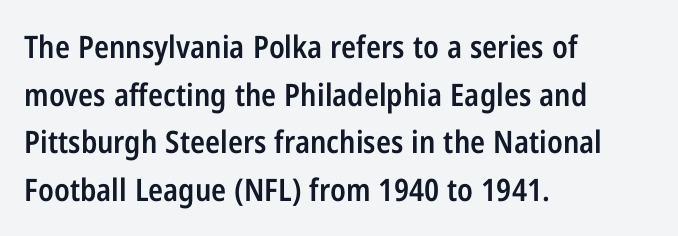
Q: Is the text bold? A: Semi-bold.
Q: Is the text italic (slanted)? A: No, it is upright.
Q: Is the typeface a serif or a sans-serif typeface? A: Sans-serif.
Q: Is the text underlined? A: No.
Q: How is the paragraph aligned? A: Left-aligned.
Q: Is the spacing between letters normal or unusually wide? A: Normal.
Q: Is the spacing between lines tight, normal or loose? A: Normal.
Q: Width (condensed, normal, or wide)? A: Condensed.
Q: Stroke contrast? A: Low.
Q: x-height? A: Medium.
Q: Monospaced? A: No.
